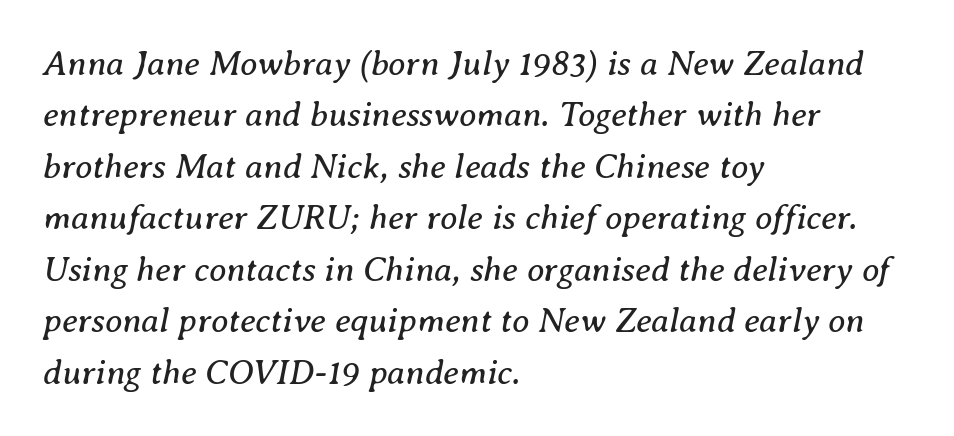
The image shows 35 px regular-weight serif type, italic (leaning right); set left-aligned, normal line spacing (1.47x), normal letter spacing, not underlined; medium stroke contrast and a medium x-height.
